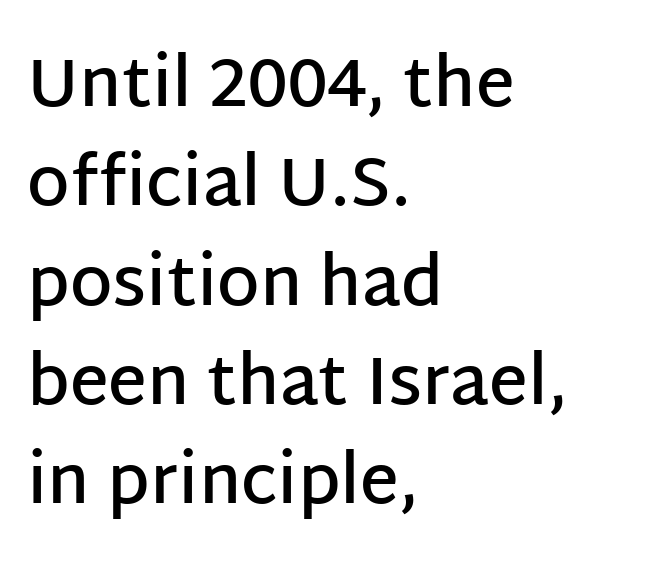
Q: Is the text bold? A: Semi-bold.
Q: Is the text italic (slanted)? A: No, it is upright.
Q: Is the typeface a serif or a sans-serif typeface? A: Sans-serif.
Q: Is the text underlined? A: No.
Q: How is the paragraph aligned? A: Left-aligned.
Q: Is the spacing between letters normal or unusually wide? A: Normal.
Q: Is the spacing between lines tight, normal or loose? A: Normal.
Q: Width (condensed, normal, or wide)? A: Normal.
Q: Stroke contrast? A: Low.
Q: x-height? A: Large.
Q: Monospaced? A: No.
